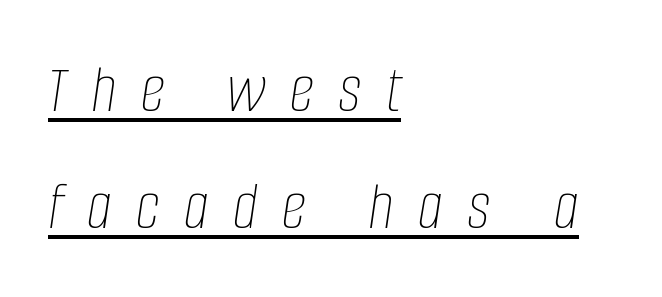
Line spacing here is normal. It's the slanting kind of type. You could only call the tracking loose — the letters float apart. A light-to-regular cut is what we see here. Is there an underline? Yes — a line sits under the letters. If you drew a ruler down the left edge, every line would touch it.
